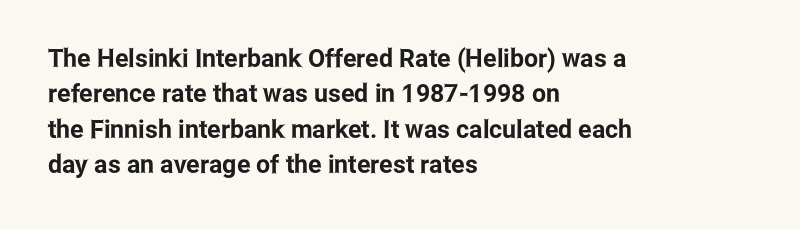
The line texture is even and compact thanks to regular tracking. Glance below the letters and you will spot only blank space. It's the straight-up-and-down kind of type. Each line starts at the same left margin while the right side varies. Reading down the column, the eye jumps a familiar distance to each next line.
